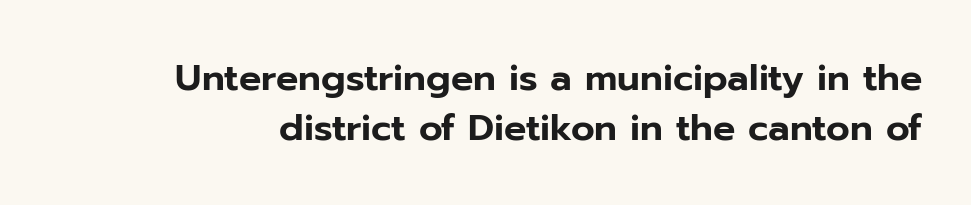
{"serif": "no", "italic": "no", "width": "normal", "stroke_contrast": "low", "x_height": "medium", "monospaced": "no", "underline": "no", "line_spacing": "normal", "line_spacing_ratio": 1.34, "letter_spacing": "normal", "letter_spacing_em": 0.0, "glyph_px": 37}
